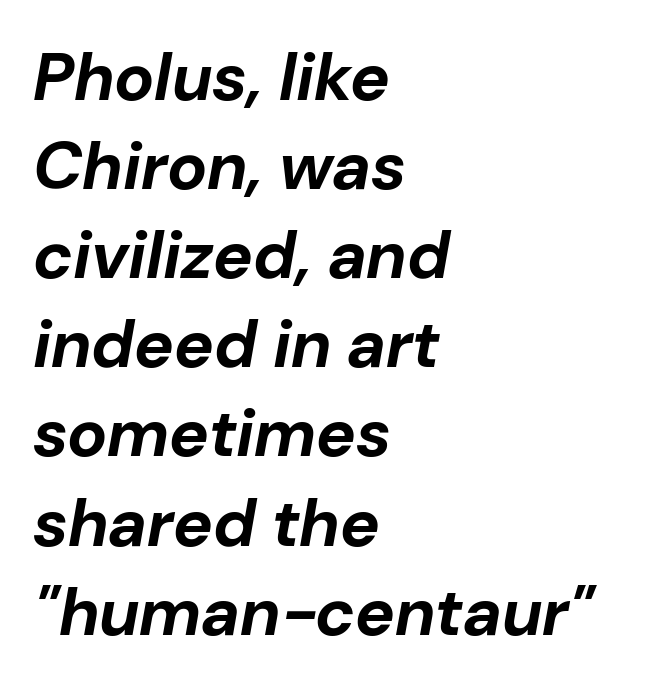
The image shows 67 px bold type, italic (leaning right); set left-aligned, normal line spacing (1.33x), normal letter spacing, not underlined; low stroke contrast and a medium x-height.
